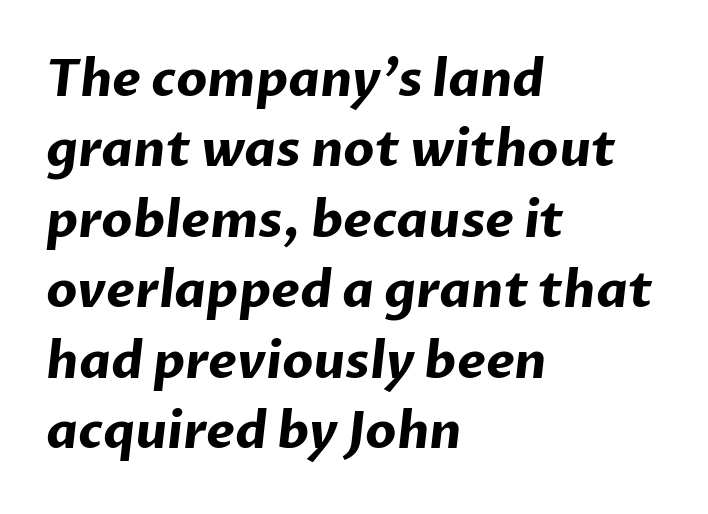
Q: Is the text bold? A: Yes.
Q: Is the typeface a serif or a sans-serif typeface? A: Sans-serif.
Q: Is the text underlined? A: No.
Q: How is the paragraph aligned? A: Left-aligned.
Q: Is the spacing between letters normal or unusually wide? A: Normal.
Q: Is the spacing between lines tight, normal or loose? A: Normal.
Q: Width (condensed, normal, or wide)? A: Normal.
Q: Stroke contrast? A: Low.
Q: x-height? A: Medium.
Q: Monospaced? A: No.
